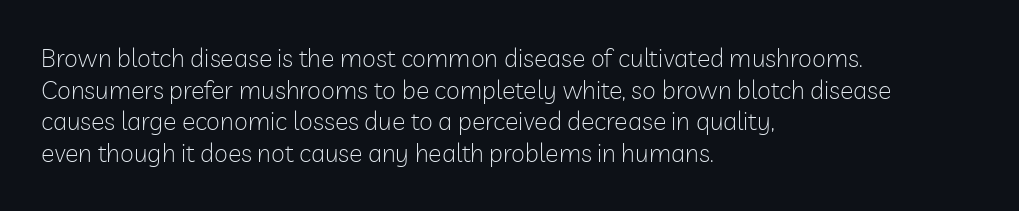
Q: Is the text bold? A: No.
Q: Is the text italic (slanted)? A: No, it is upright.
Q: Is the text underlined? A: No.
Q: How is the paragraph aligned? A: Left-aligned.
Q: Is the spacing between letters normal or unusually wide? A: Normal.
Q: Is the spacing between lines tight, normal or loose? A: Normal.
